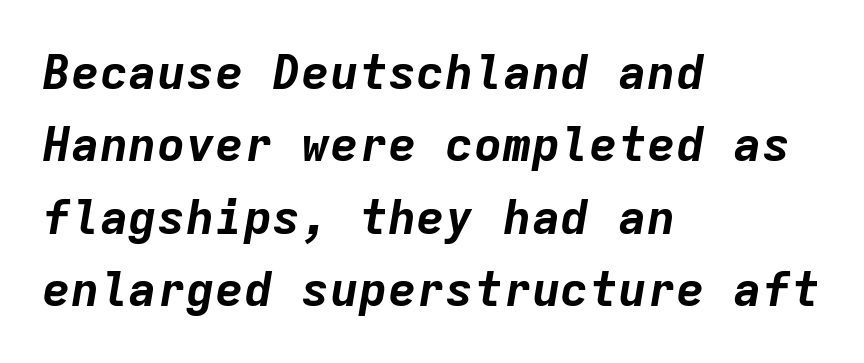
Q: Is the text bold? A: Yes.
Q: Is the text italic (slanted)? A: Yes, it leans right by about 9 degrees.
Q: Is the text underlined? A: No.
Q: How is the paragraph aligned? A: Left-aligned.
Q: Is the spacing between letters normal or unusually wide? A: Normal.
Q: Is the spacing between lines tight, normal or loose? A: Normal.
Q: Width (condensed, normal, or wide)? A: Normal.
Q: Stroke contrast? A: Low.
Q: x-height? A: Medium.
Q: Monospaced? A: Yes.
